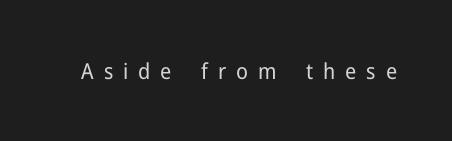
{"italic": "no", "bold": "no", "underline": "no", "letter_spacing": "wide", "letter_spacing_em": 0.45, "glyph_px": 22}
